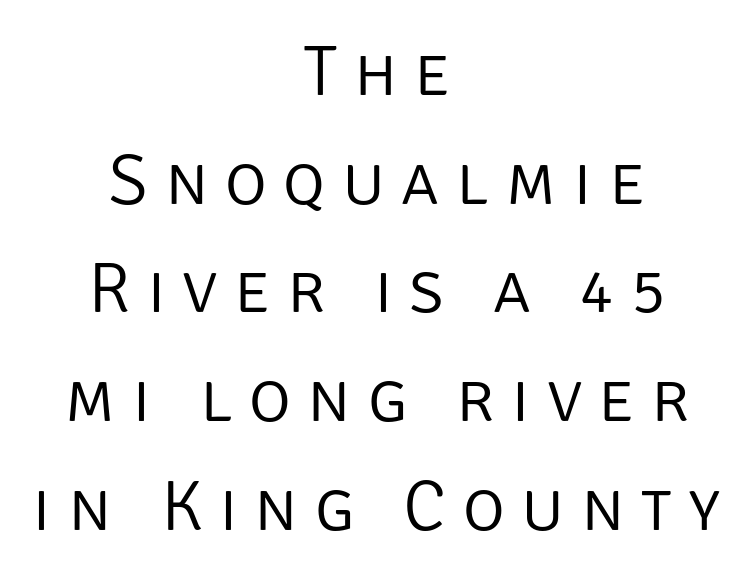
Serifs: no, the terminals of the letterforms are clean. Successive baselines arrive at the customary interval. A clean baseline with only descenders dipping below it. Centered paragraph, ragged on both sides.
